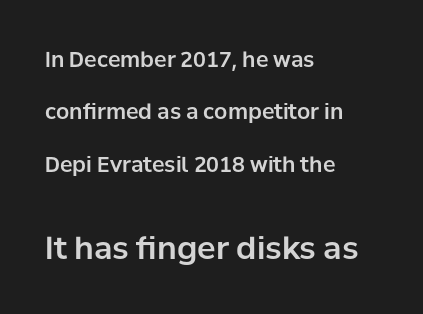
Q: Is the text italic (slanted)? A: No, it is upright.
Q: Is the typeface a serif or a sans-serif typeface? A: Sans-serif.
Q: Is the text underlined? A: No.
Q: How is the paragraph aligned? A: Left-aligned.
Q: Is the spacing between letters normal or unusually wide? A: Normal.
Q: Is the spacing between lines tight, normal or loose? A: Loose.
Q: Which block of text is set in a larger size, the first (top) or the second (bottom)? A: The second (bottom) one.
Q: Width (condensed, normal, or wide)? A: Normal.
Q: Stroke contrast? A: Low.
Q: x-height? A: Medium.
Q: Monospaced? A: No.
